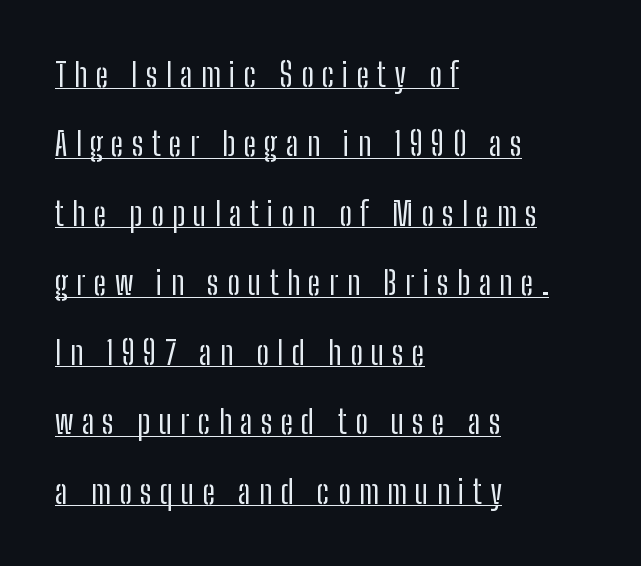
Q: Is the text bold? A: No.
Q: Is the text italic (slanted)? A: No, it is upright.
Q: Is the typeface a serif or a sans-serif typeface? A: Sans-serif.
Q: Is the text underlined? A: Yes.
Q: How is the paragraph aligned? A: Left-aligned.
Q: Is the spacing between letters normal or unusually wide? A: Unusually wide.
Q: Is the spacing between lines tight, normal or loose? A: Loose.
Q: Width (condensed, normal, or wide)? A: Condensed.
Q: Stroke contrast? A: Low.
Q: x-height? A: Medium.
Q: Monospaced? A: No.
